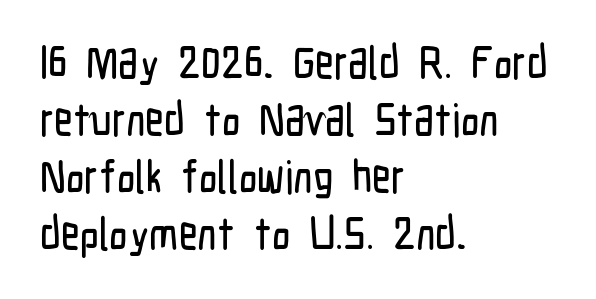
Vertical strokes here are truly vertical. Just letters on the line, the space beneath them empty. Look at the tracking — it's just the regular setting, nothing added. All the whitespace from short lines collects on the right.
